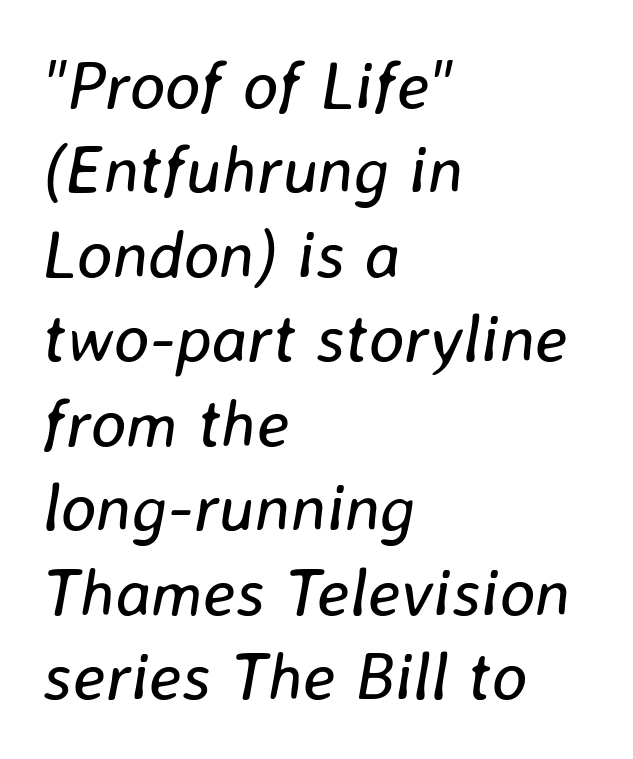
The image shows 67 px regular-weight type, italic (leaning right); set left-aligned, normal line spacing (1.26x), normal letter spacing, not underlined; low stroke contrast and a medium x-height.
